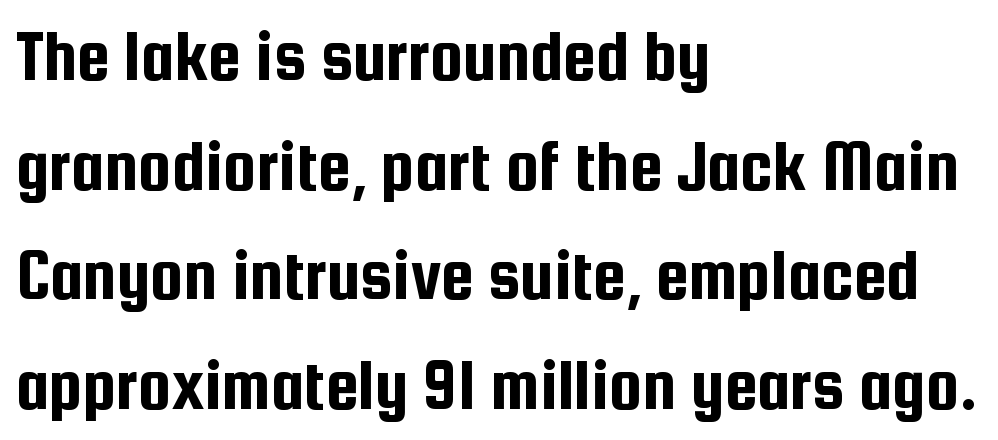
The image shows 74 px condensed sans-serif type, upright; set left-aligned, normal line spacing (1.48x), normal letter spacing, not underlined; low stroke contrast and a medium x-height.
